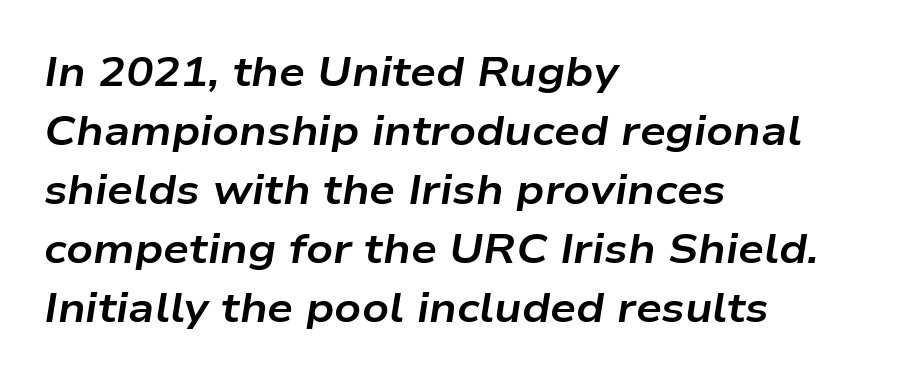
You can tell it's italic because the verticals aren't actually vertical. This rendering uses left alignment, leaving the right contour irregular. Check the space under the baseline: it is left empty. Looks like regular typesetting: each glyph gets only the width it needs. You could call the tracking neutral — neither tight nor loose. Each new line begins a customary step beneath the previous one.
